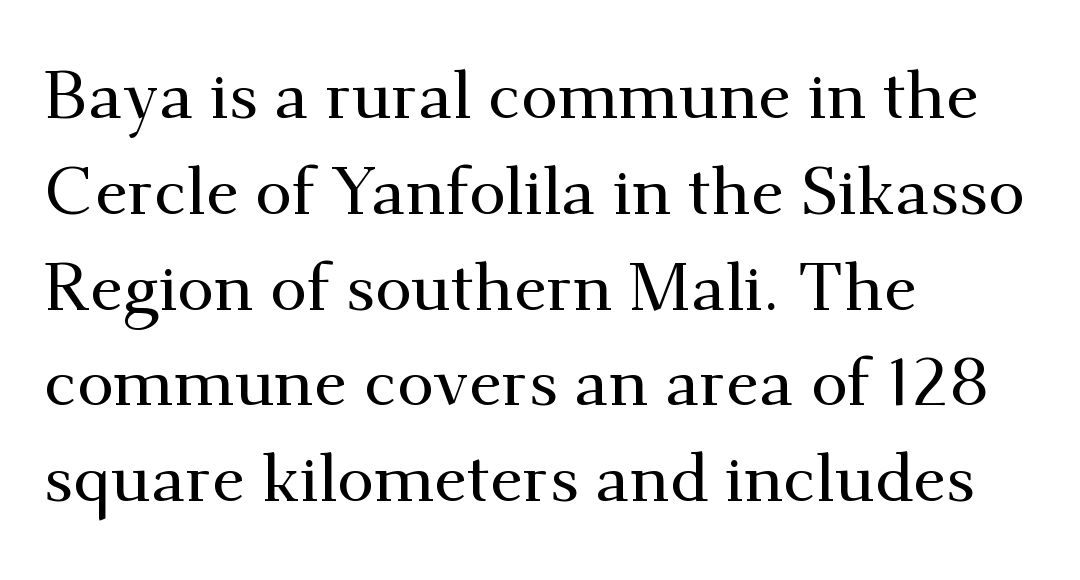
The face used here is proportionally spaced, like ordinary book or web type. It's the straight-up-and-down kind of type. A normal amount of white space separates one row of letters from the next. Caption: multi-line text, flush left, ragged right. Default kerning and tracking; the words read as compact shapes. Rule under the text: the space is simply empty.
